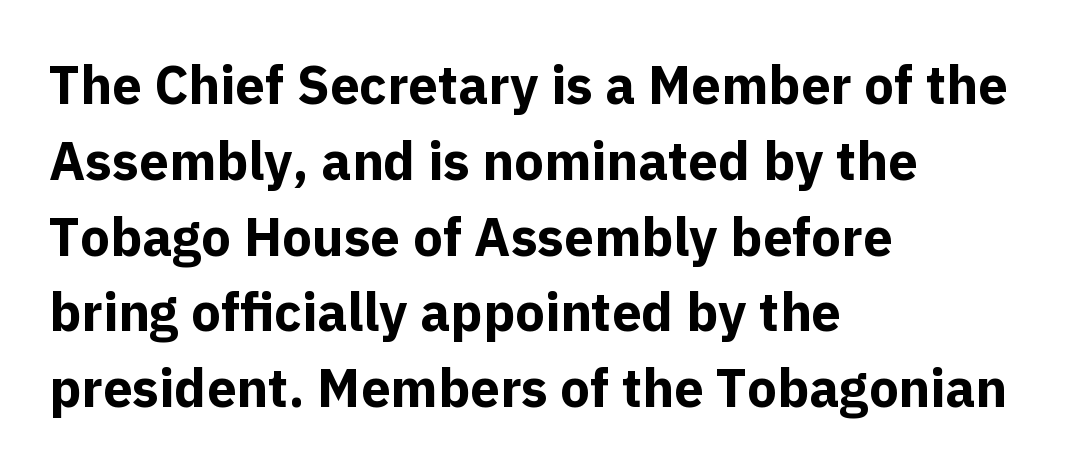
Q: Is the text bold? A: Yes.
Q: Is the text italic (slanted)? A: No, it is upright.
Q: Is the typeface a serif or a sans-serif typeface? A: Sans-serif.
Q: Is the text underlined? A: No.
Q: How is the paragraph aligned? A: Left-aligned.
Q: Is the spacing between letters normal or unusually wide? A: Normal.
Q: Is the spacing between lines tight, normal or loose? A: Normal.
Q: Width (condensed, normal, or wide)? A: Normal.
Q: x-height? A: Medium.
Q: Monospaced? A: No.
